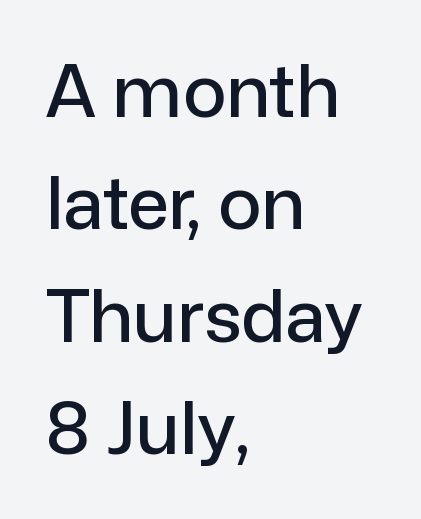
Q: Is the text italic (slanted)? A: No, it is upright.
Q: Is the typeface a serif or a sans-serif typeface? A: Sans-serif.
Q: Is the text underlined? A: No.
Q: How is the paragraph aligned? A: Left-aligned.
Q: Is the spacing between letters normal or unusually wide? A: Normal.
Q: Is the spacing between lines tight, normal or loose? A: Normal.
Q: Width (condensed, normal, or wide)? A: Normal.
Q: Stroke contrast? A: Low.
Q: x-height? A: Medium.
Q: Monospaced? A: No.
